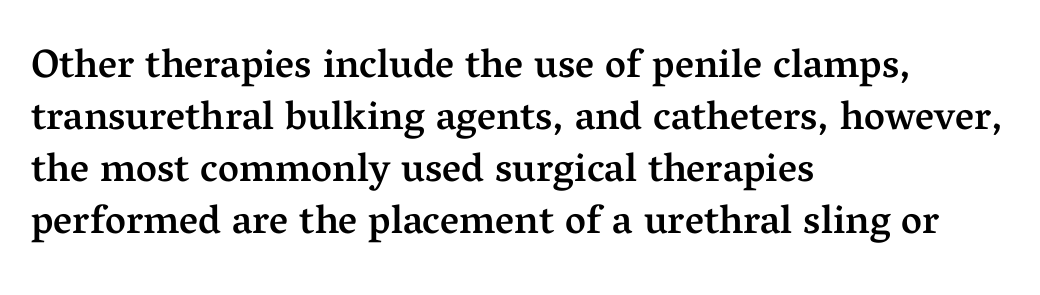
The image shows 40 px semibold serif type, upright; set left-aligned, normal line spacing (1.3x), normal letter spacing, not underlined; medium stroke contrast and a medium x-height.
